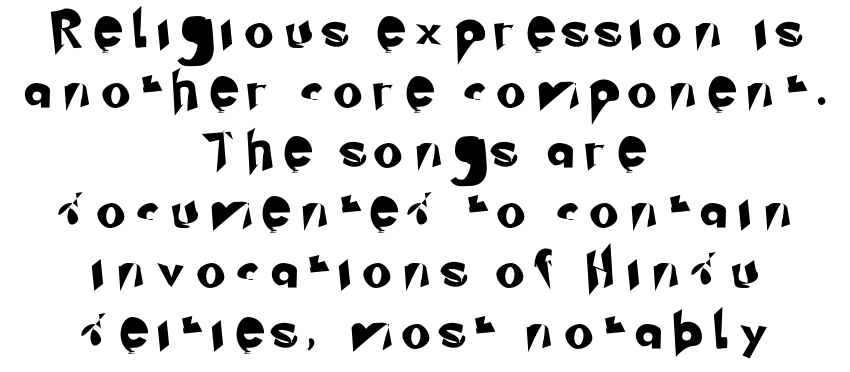
{"serif": "no", "width": "normal", "stroke_contrast": "low", "x_height": "small", "monospaced": "no", "underline": "no", "align": "center", "line_spacing": "normal", "line_spacing_ratio": 1.67, "letter_spacing": "wide", "letter_spacing_em": 0.43, "glyph_px": 36}
